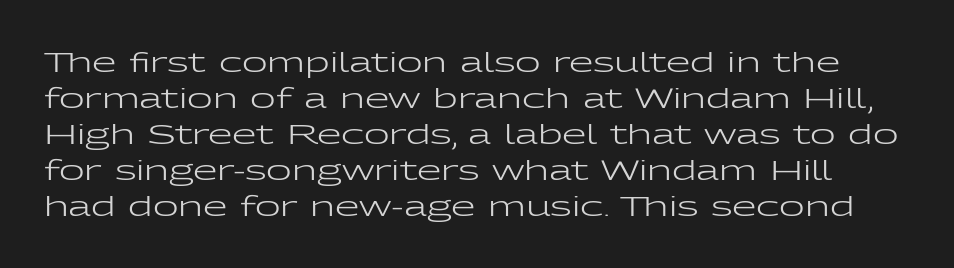
The image shows 28 px regular-weight, wide sans-serif type, upright; set normal line spacing (1.29x), normal letter spacing, not underlined; low stroke contrast and a medium x-height.
